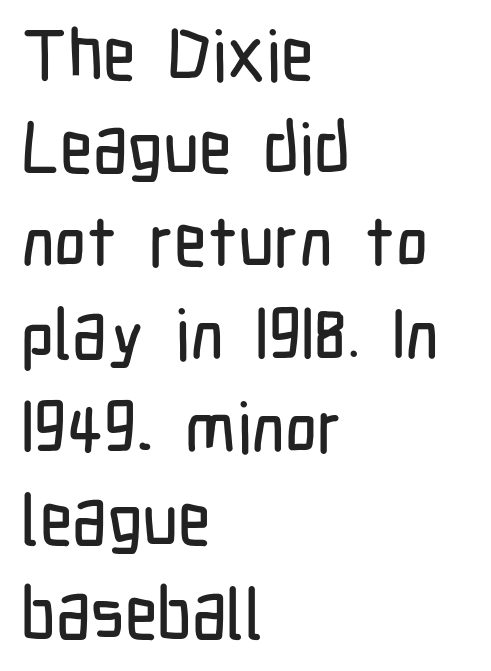
The passage is arranged the way most books set body copy — flush left. The glyphs in this specimen are sans serif. Looks like regular typesetting: each glyph gets only the width it needs. The face used here is rendered with its standard letterfit.
